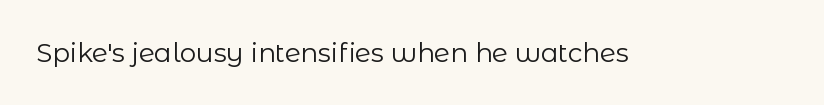
The image shows 26 px text type, upright; set normal letter spacing, not underlined.
